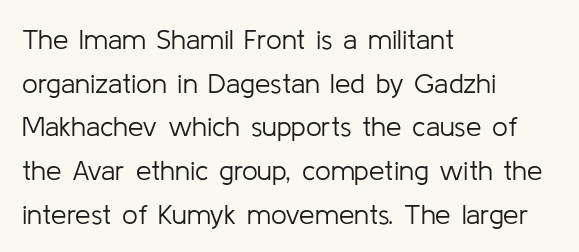
Whoever set this chose a conventional vertical rhythm. These lines are composed in type without serifs. Here the designer chose a conventional face with non-uniform glyph widths. The paragraph shown leans on its left margin. Plain, unruled lines of type. Ascenders rise straight up at ninety degrees.
